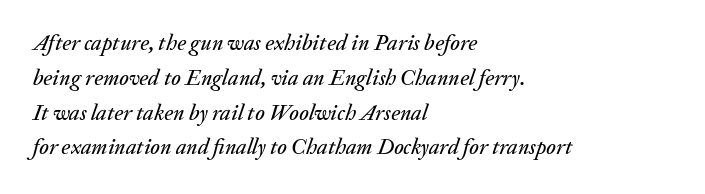
Line starts are locked; line ends wander. Leading matches the norm, producing a regular column. Any mark beneath the type? The region is blank. Nothing unusual about the tracking: characters are spaced as the font intends. You can tell it's italic because the verticals aren't actually vertical.
